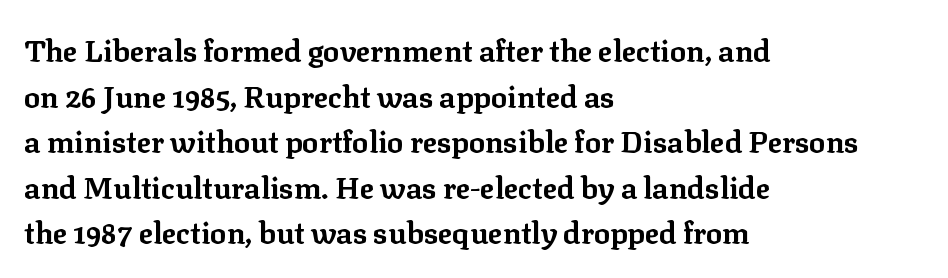
{"serif": "yes", "italic": "no", "bold": "yes", "weight": "bold", "width": "normal", "stroke_contrast": "low", "x_height": "medium", "monospaced": "no", "underline": "no", "align": "left", "line_spacing": "normal", "line_spacing_ratio": 1.52, "letter_spacing": "normal", "letter_spacing_em": 0.0, "glyph_px": 30}
